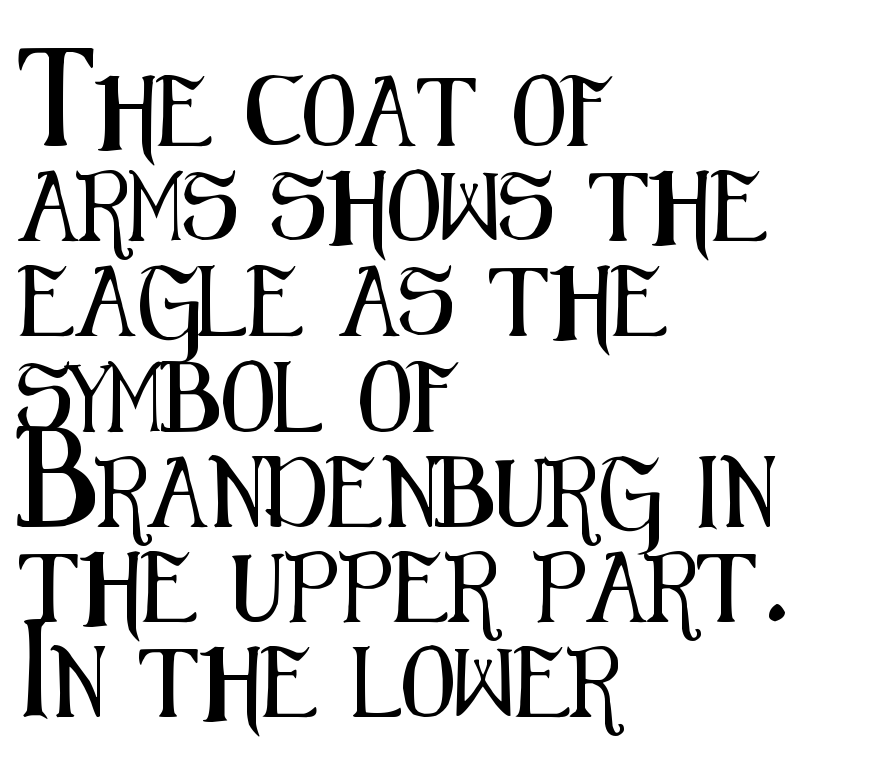
The image shows 70 px condensed type, upright; set left-aligned, normal line spacing (1.36x), normal letter spacing, not underlined; medium stroke contrast and a medium x-height.
